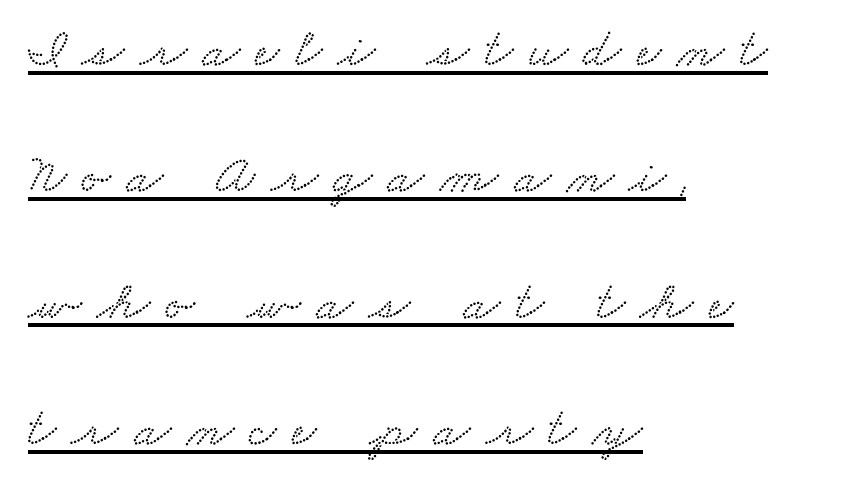
Q: Is the typeface a serif or a sans-serif typeface? A: Serif.
Q: Is the text underlined? A: Yes.
Q: How is the paragraph aligned? A: Left-aligned.
Q: Is the spacing between letters normal or unusually wide? A: Unusually wide.
Q: Is the spacing between lines tight, normal or loose? A: Loose.
Q: Width (condensed, normal, or wide)? A: Wide.
Q: Stroke contrast? A: Low.
Q: x-height? A: Small.
Q: Monospaced? A: No.
